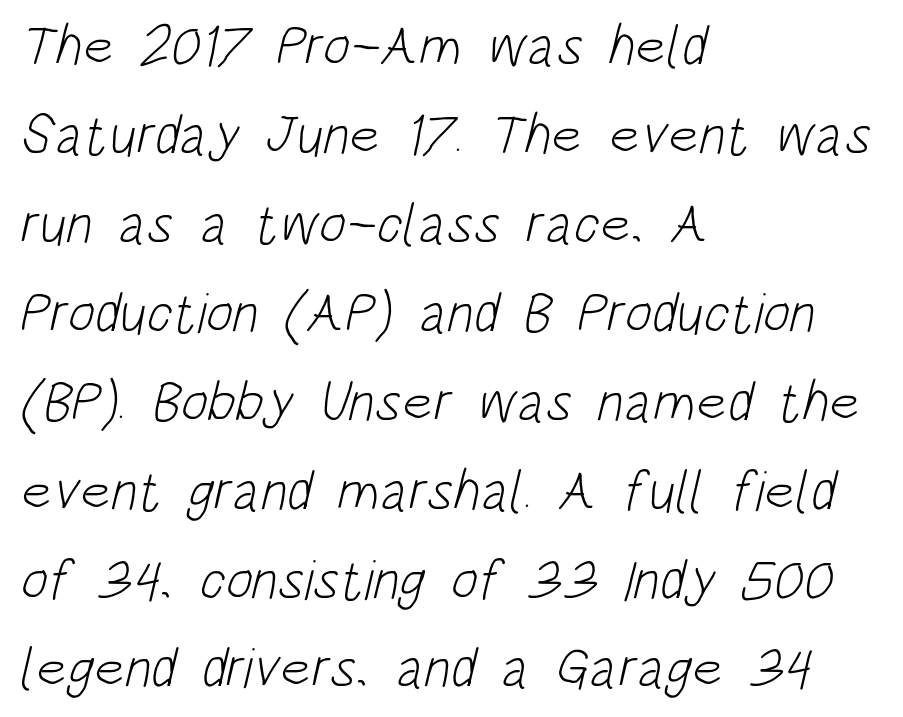
Each stroke keeps to a modest, everyday thickness or less. Alignment: flush left. A bare baseline throughout the passage. The letters advance in unequal steps, a hallmark of proportional type. No extra tracking has been applied to these lines.
